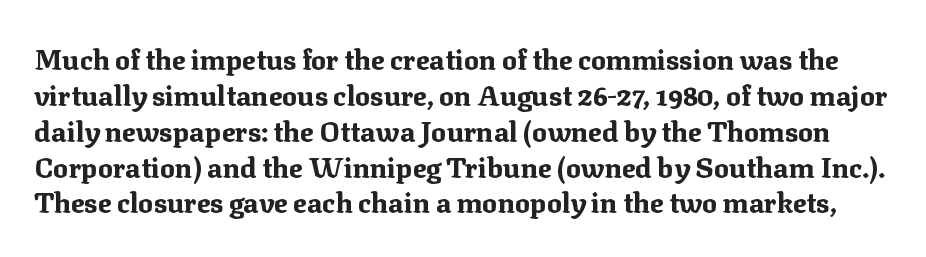
Students, this is bold: see how much ink each stroke carries. The letters advance in unequal steps, a hallmark of proportional type. The passage shown has conventional tracking throughout. This is roman type, the default non-slanted kind. Decoration check: the copy has no underline. Reading down the column, the eye jumps a familiar distance to each next line.
